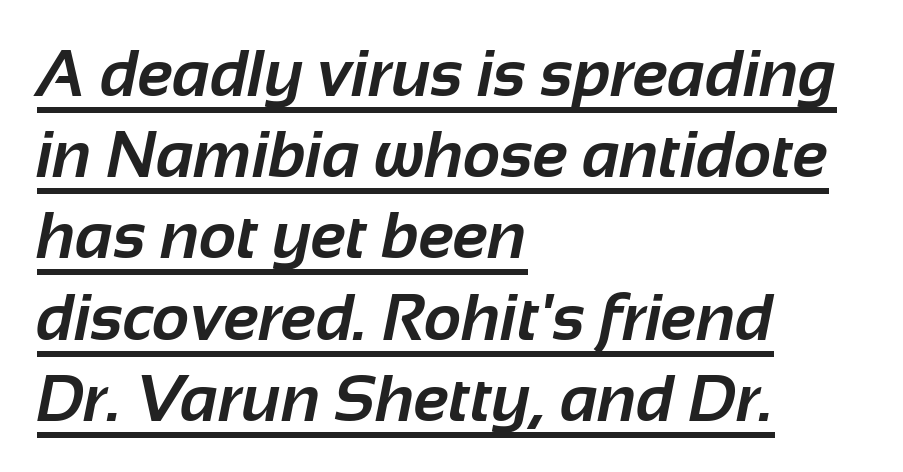
Q: Is the text bold? A: Yes.
Q: Is the typeface a serif or a sans-serif typeface? A: Sans-serif.
Q: Is the text underlined? A: Yes.
Q: How is the paragraph aligned? A: Left-aligned.
Q: Is the spacing between letters normal or unusually wide? A: Normal.
Q: Is the spacing between lines tight, normal or loose? A: Normal.
Q: Width (condensed, normal, or wide)? A: Normal.
Q: Stroke contrast? A: Low.
Q: x-height? A: Medium.
Q: Monospaced? A: No.
